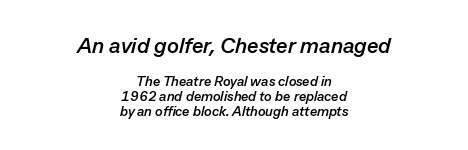
{"italic": "yes", "lean": "right", "slant_degrees": 13, "bold": "yes", "underline": "no", "align": "center", "line_spacing": "tight", "line_spacing_ratio": 1.07, "letter_spacing": "normal", "letter_spacing_em": 0.0, "larger_block": "first", "size_ratio": 1.57, "glyph_px": 22}
